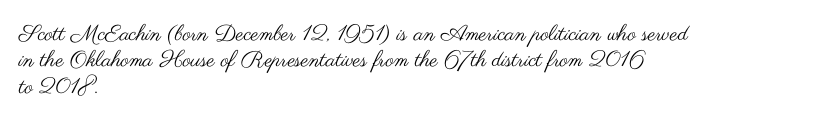
The image shows 22 px text type; set left-aligned, line spacing 1.2x, normal letter spacing, not underlined.
